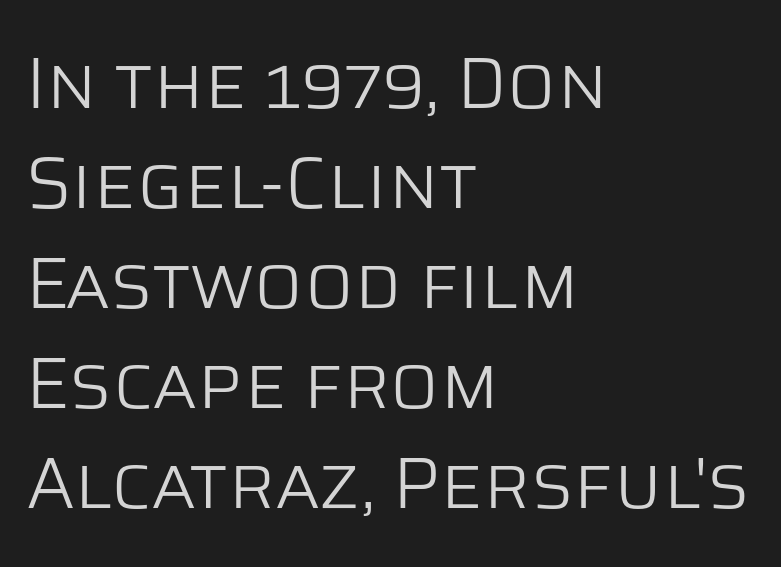
The image shows 72 px light sans-serif type, upright; set left-aligned, normal line spacing (1.39x), normal letter spacing, not underlined; low stroke contrast and a large x-height.
